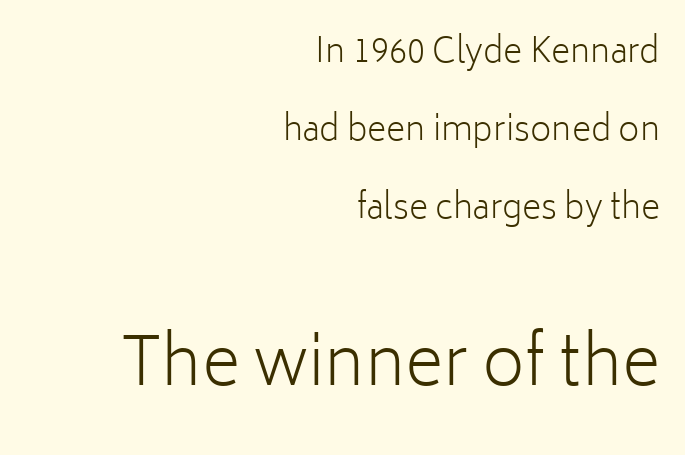
The image shows 66 px light sans-serif type, upright; set right-aligned, loose line spacing (2.36x), normal letter spacing, not underlined; the second (bottom) block is 2.0x larger; low stroke contrast and a medium x-height.
